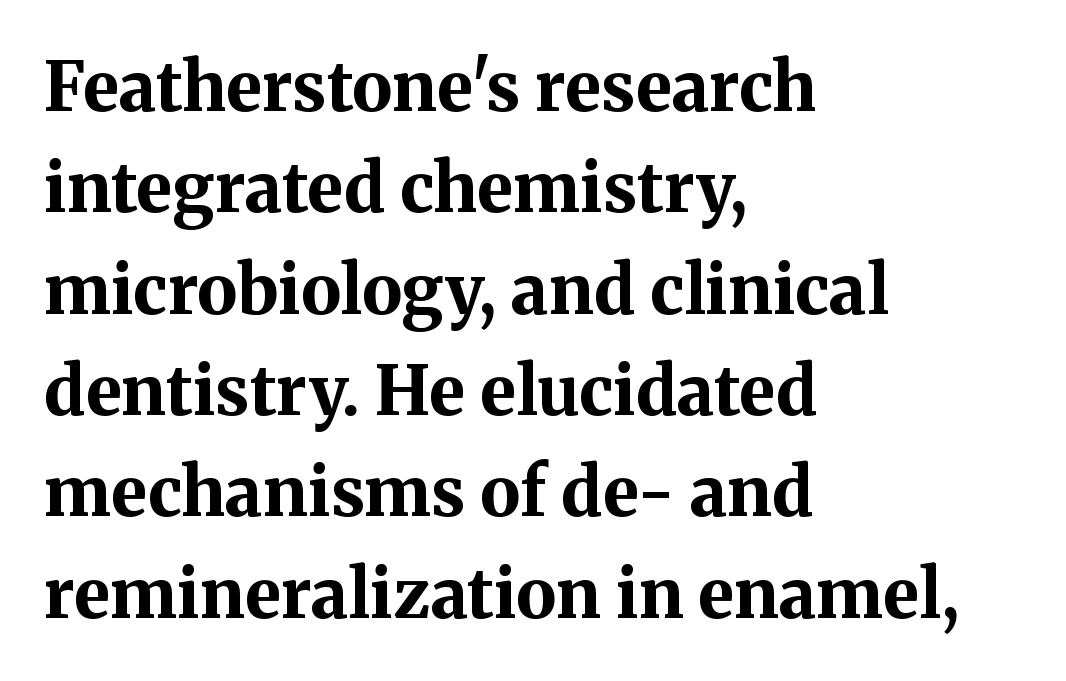
The image shows 68 px bold serif type, upright; set left-aligned, normal line spacing (1.49x), normal letter spacing, not underlined; medium stroke contrast and a medium x-height.
